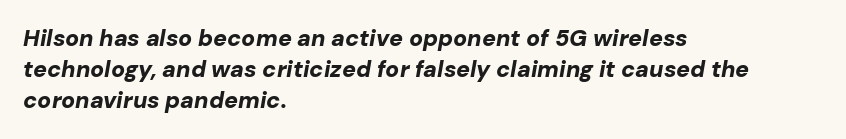
Q: Is the text bold? A: Yes.
Q: Is the text italic (slanted)? A: Yes, it leans right by about 10 degrees.
Q: Is the text underlined? A: No.
Q: How is the paragraph aligned? A: Left-aligned.
Q: Is the spacing between letters normal or unusually wide? A: Normal.
Q: Is the spacing between lines tight, normal or loose? A: Normal.
